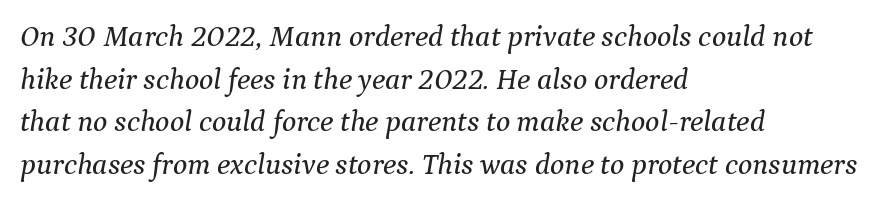
{"serif": "yes", "italic": "yes", "lean": "right", "slant_degrees": 9, "width": "normal", "stroke_contrast": "medium", "x_height": "medium", "monospaced": "no", "underline": "no", "align": "left", "line_spacing": "normal", "line_spacing_ratio": 1.42, "letter_spacing": "normal", "letter_spacing_em": 0.0, "glyph_px": 30}
